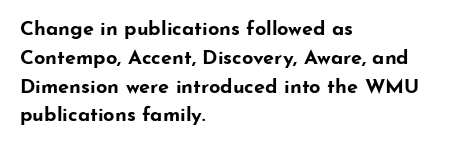
Q: Is the text bold? A: Yes.
Q: Is the text italic (slanted)? A: No, it is upright.
Q: Is the text underlined? A: No.
Q: How is the paragraph aligned? A: Left-aligned.
Q: Is the spacing between letters normal or unusually wide? A: Normal.
Q: Is the spacing between lines tight, normal or loose? A: Normal.
